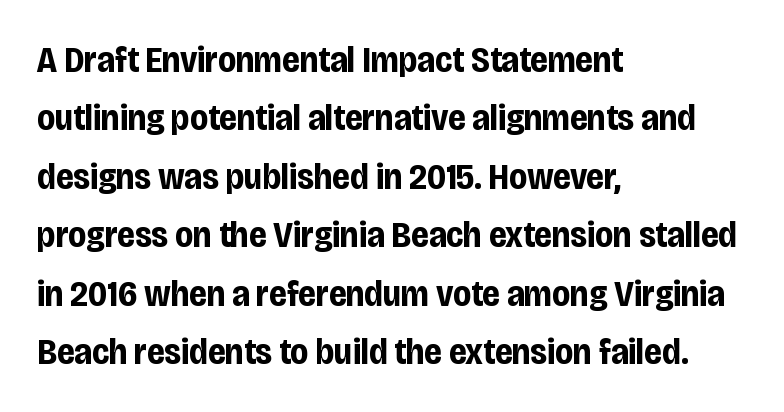
{"serif": "no", "italic": "no", "bold": "yes", "weight": "bold", "width": "condensed", "stroke_contrast": "low", "x_height": "large", "monospaced": "no", "underline": "no", "align": "left", "line_spacing": "normal", "line_spacing_ratio": 1.58, "letter_spacing": "normal", "letter_spacing_em": 0.0, "glyph_px": 37}
